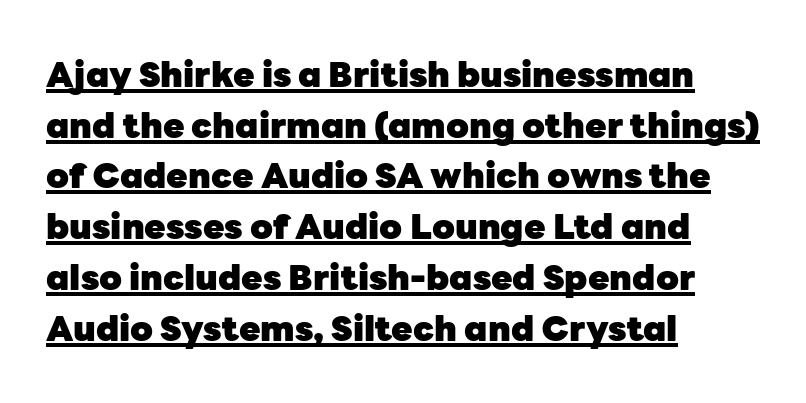
{"serif": "no", "italic": "no", "bold": "yes", "weight": "heavy", "width": "normal", "stroke_contrast": "low", "x_height": "medium", "monospaced": "no", "underline": "yes", "align": "left", "line_spacing": "normal", "line_spacing_ratio": 1.45, "letter_spacing": "normal", "letter_spacing_em": 0.0, "glyph_px": 35}
